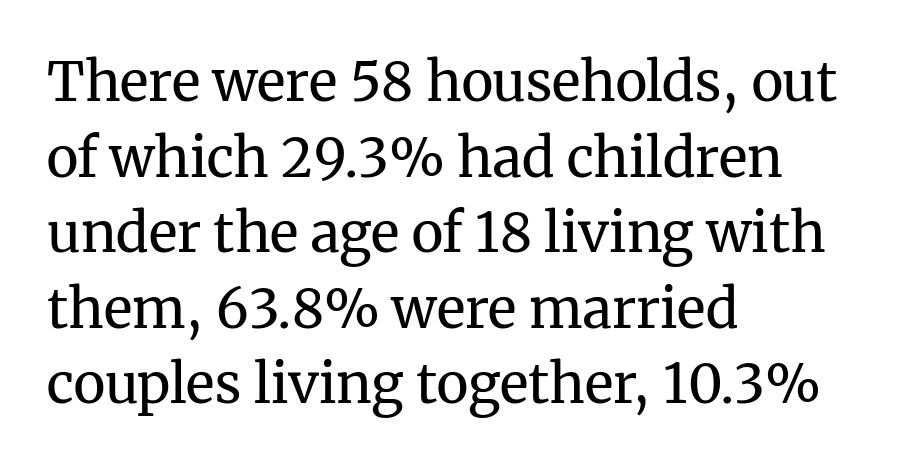
Q: Is the text bold? A: No.
Q: Is the text italic (slanted)? A: No, it is upright.
Q: Is the typeface a serif or a sans-serif typeface? A: Serif.
Q: Is the text underlined? A: No.
Q: How is the paragraph aligned? A: Left-aligned.
Q: Is the spacing between letters normal or unusually wide? A: Normal.
Q: Is the spacing between lines tight, normal or loose? A: Normal.
Q: Width (condensed, normal, or wide)? A: Normal.
Q: Stroke contrast? A: Medium.
Q: x-height? A: Medium.
Q: Monospaced? A: No.
